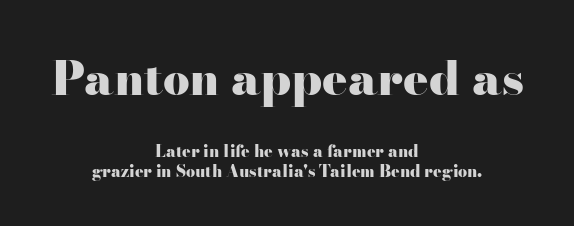
{"serif": "yes", "italic": "no", "bold": "yes", "weight": "heavy", "width": "wide", "stroke_contrast": "high", "x_height": "small", "monospaced": "no", "underline": "no", "align": "center", "line_spacing": "normal", "line_spacing_ratio": 1.26, "letter_spacing": "normal", "letter_spacing_em": 0.0, "larger_block": "first", "size_ratio": 2.94, "glyph_px": 47}
